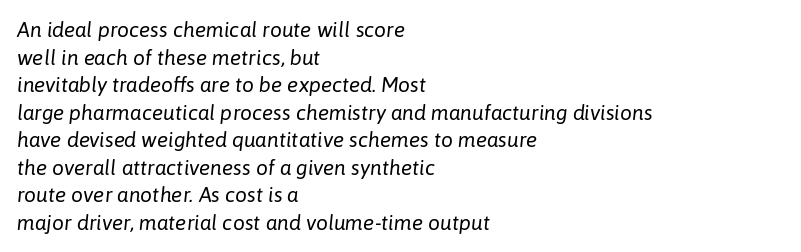
Reading down the block, your eye returns to a fixed left position each line. The baseline area is clear. The rows are spaced the way most documents space them. Does extra space separate the letters? No, they use regular spacing.
